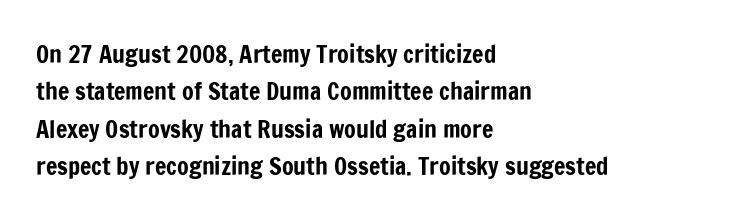
{"italic": "no", "underline": "no", "align": "left", "line_spacing": "normal", "line_spacing_ratio": 1.56, "letter_spacing": "normal", "letter_spacing_em": 0.0, "glyph_px": 24}
